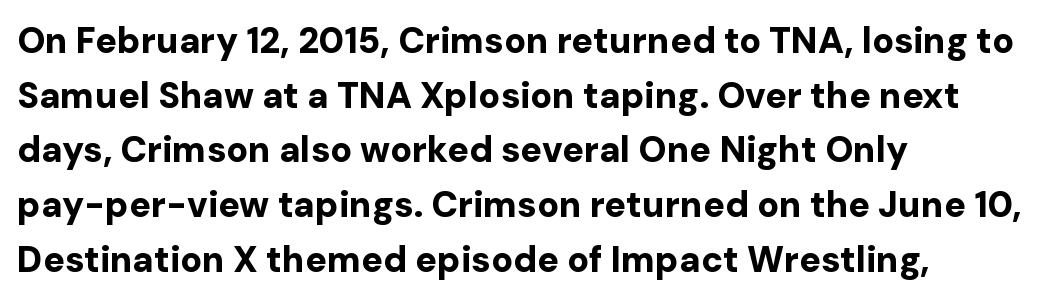
{"serif": "no", "italic": "no", "bold": "yes", "weight": "bold", "width": "normal", "stroke_contrast": "low", "x_height": "medium", "monospaced": "no", "underline": "no", "align": "left", "line_spacing": "normal", "line_spacing_ratio": 1.52, "letter_spacing": "normal", "letter_spacing_em": 0.0, "glyph_px": 36}
